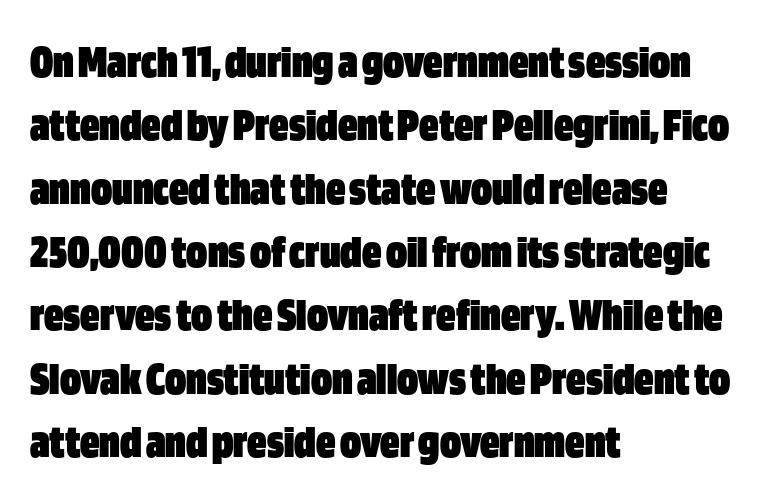
{"serif": "no", "italic": "no", "bold": "yes", "weight": "heavy", "width": "condensed", "stroke_contrast": "low", "x_height": "large", "monospaced": "no", "underline": "no", "align": "left", "line_spacing": "normal", "line_spacing_ratio": 1.32, "letter_spacing": "normal", "letter_spacing_em": 0.0, "glyph_px": 48}
